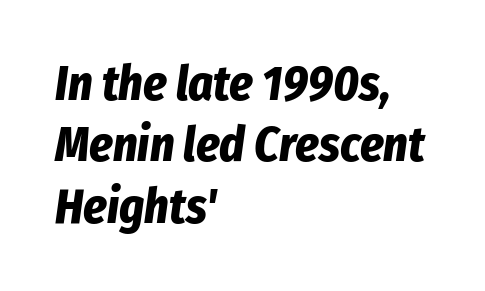
The passage shown is emphatically bold. A normal amount of white space separates one row of letters from the next. Character widths vary here, with narrow letters taking less room than wide ones. Unmarked baselines from the first word to the last.
